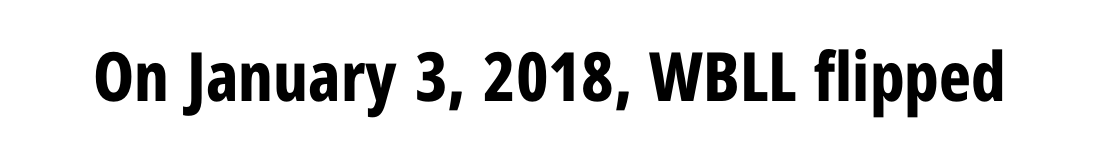
{"serif": "no", "italic": "no", "bold": "yes", "weight": "bold", "width": "condensed", "stroke_contrast": "low", "x_height": "medium", "monospaced": "no", "underline": "no", "letter_spacing": "normal", "letter_spacing_em": 0.0, "glyph_px": 68}
